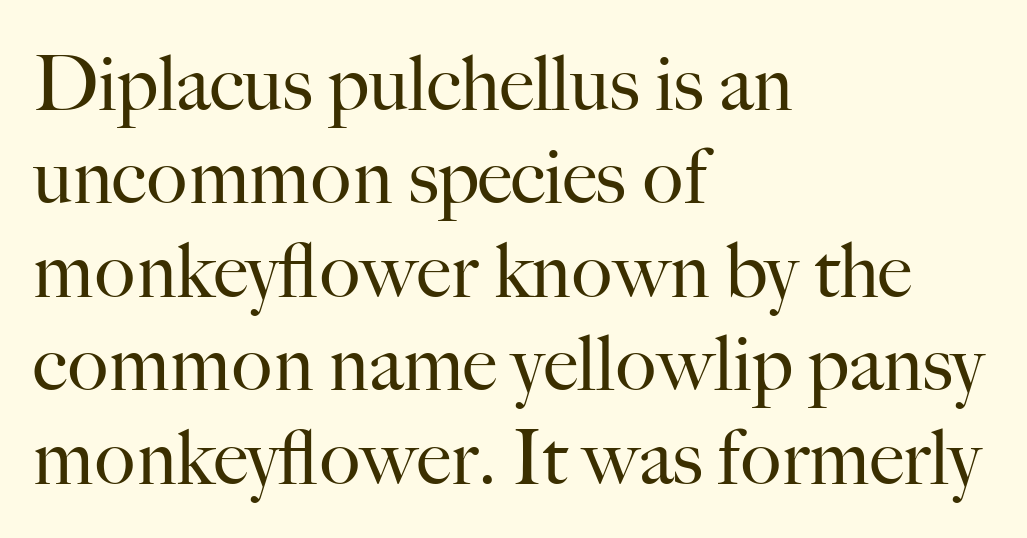
The image shows 76 px regular-weight serif type, upright; set left-aligned, line spacing 1.23x, normal letter spacing, not underlined; high stroke contrast and a small x-height.
